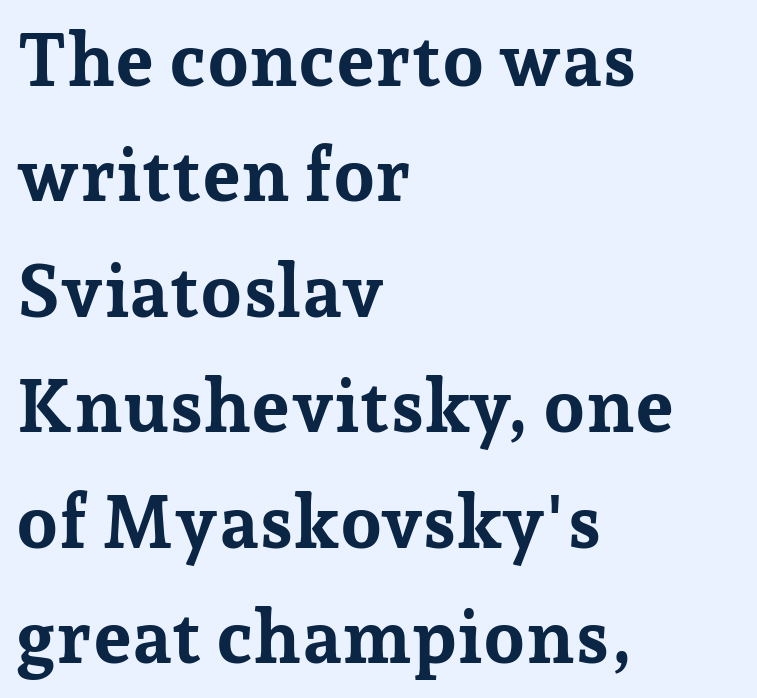
{"serif": "yes", "italic": "no", "bold": "yes", "weight": "bold", "width": "normal", "stroke_contrast": "low", "x_height": "medium", "monospaced": "no", "underline": "no", "align": "left", "line_spacing": "normal", "line_spacing_ratio": 1.56, "letter_spacing": "normal", "letter_spacing_em": 0.0, "glyph_px": 74}
